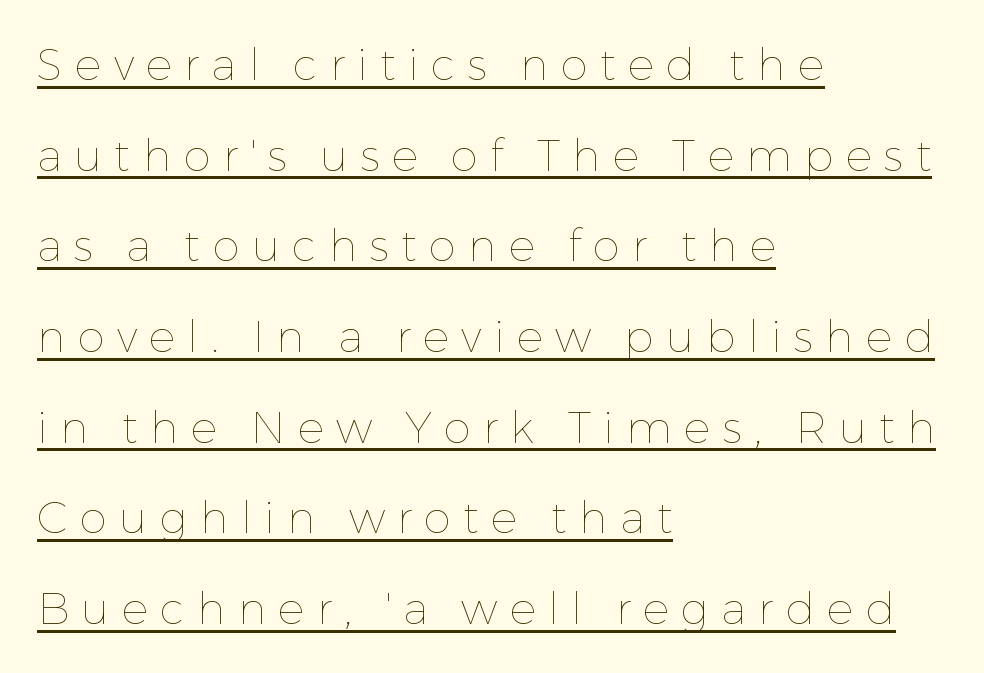
What's the leading like? Stretched, with rows far apart. The passage shown is underscored from start to finish. Character widths vary here, with narrow letters taking less room than wide ones. The type sits square on the baseline with zero lean. How are the letters spaced? Widely, with obvious added tracking.
